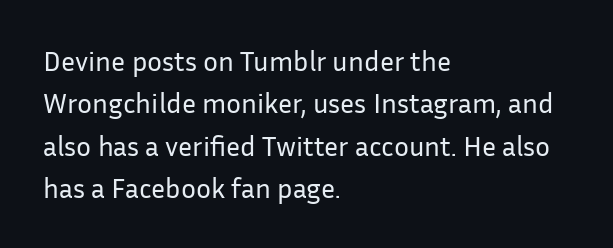
The image shows 28 px regular-weight sans-serif type, upright; set left-aligned, normal line spacing (1.51x), normal letter spacing, not underlined; low stroke contrast and a medium x-height.
